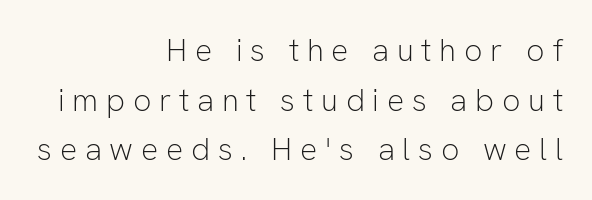
The image shows 32 px light sans-serif type, upright; set right-aligned, normal line spacing (1.55x), unusually wide letter spacing (+0.24 em), not underlined; low stroke contrast and a medium x-height.
